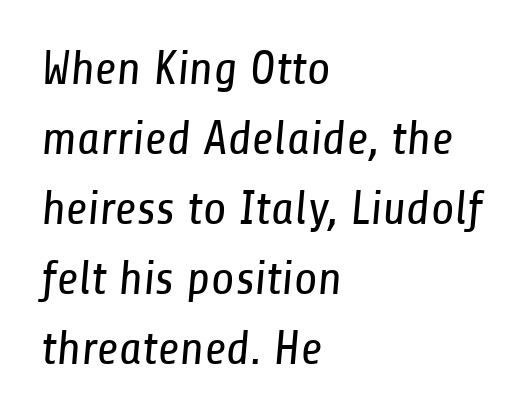
The horizontal fit of the characters is conventional and even. Stroke mass is kept to a normal reading level or below. Is the block centered? No — it sits flush against the left margin. Typographically, this falls in the sans-serif category. Each new line begins a customary step beneath the previous one. The passage shown is not underscored anywhere.
